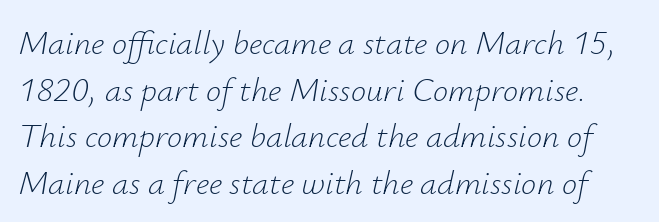
Letters have the restrained weight of plain body copy at most. Spacing verdict: proportional, widths tailored to each character. Decoration check: the copy has no underline. The rendering keeps characters at their native spacing. The block of text has a typical density, with ordinary space between rows. Posture: slanted.
